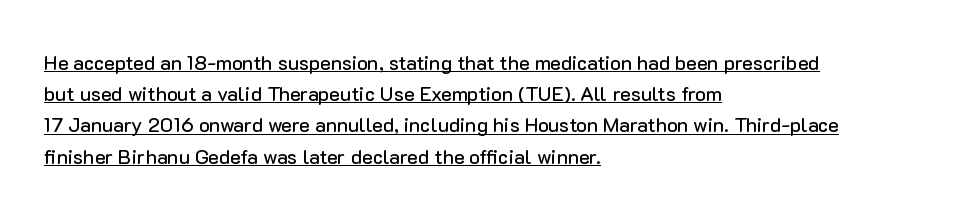
Q: Is the text italic (slanted)? A: No, it is upright.
Q: Is the text underlined? A: Yes.
Q: How is the paragraph aligned? A: Left-aligned.
Q: Is the spacing between letters normal or unusually wide? A: Normal.
Q: Is the spacing between lines tight, normal or loose? A: Normal.
